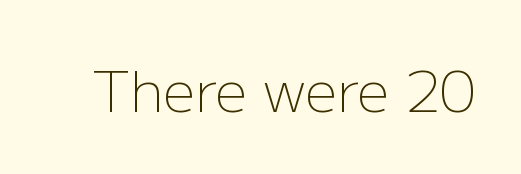
{"serif": "no", "italic": "no", "bold": "no", "weight": "light", "width": "normal", "stroke_contrast": "low", "x_height": "medium", "monospaced": "no", "underline": "no", "letter_spacing": "normal", "letter_spacing_em": 0.0, "glyph_px": 57}
